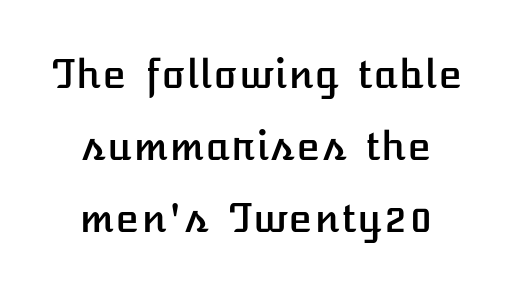
{"italic": "no", "width": "normal", "stroke_contrast": "low", "x_height": "medium", "underline": "no", "line_spacing_ratio": 1.84, "letter_spacing": "normal", "letter_spacing_em": 0.0, "glyph_px": 39}
